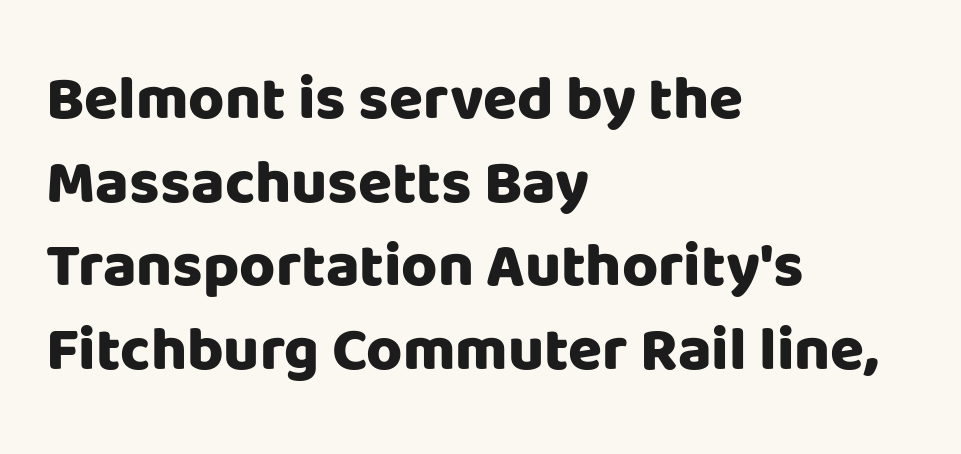
Q: Is the text bold? A: Yes.
Q: Is the text italic (slanted)? A: No, it is upright.
Q: Is the typeface a serif or a sans-serif typeface? A: Sans-serif.
Q: Is the text underlined? A: No.
Q: How is the paragraph aligned? A: Left-aligned.
Q: Is the spacing between letters normal or unusually wide? A: Normal.
Q: Is the spacing between lines tight, normal or loose? A: Normal.
Q: Width (condensed, normal, or wide)? A: Normal.
Q: Stroke contrast? A: Low.
Q: x-height? A: Large.
Q: Monospaced? A: No.
